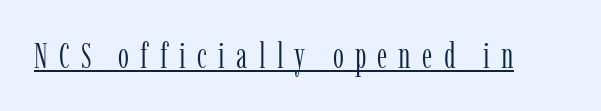
{"serif": "yes", "italic": "no", "bold": "no", "weight": "light", "width": "condensed", "stroke_contrast": "low", "x_height": "medium", "monospaced": "no", "underline": "yes", "letter_spacing": "wide", "letter_spacing_em": 0.32, "glyph_px": 35}
